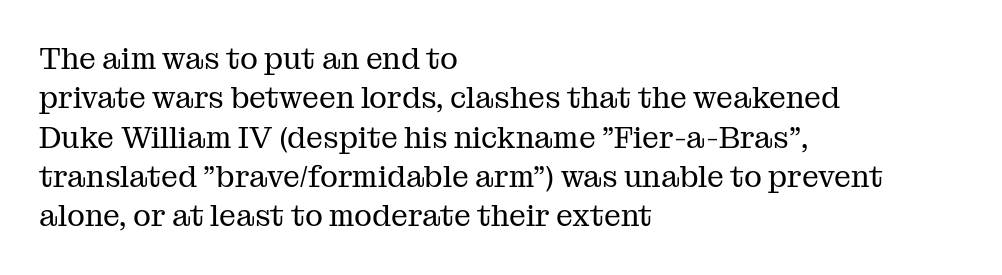
Q: Is the text bold? A: No.
Q: Is the text italic (slanted)? A: No, it is upright.
Q: Is the typeface a serif or a sans-serif typeface? A: Serif.
Q: Is the text underlined? A: No.
Q: How is the paragraph aligned? A: Left-aligned.
Q: Is the spacing between letters normal or unusually wide? A: Normal.
Q: Is the spacing between lines tight, normal or loose? A: Normal.
Q: Width (condensed, normal, or wide)? A: Normal.
Q: Stroke contrast? A: Medium.
Q: x-height? A: Medium.
Q: Monospaced? A: No.
